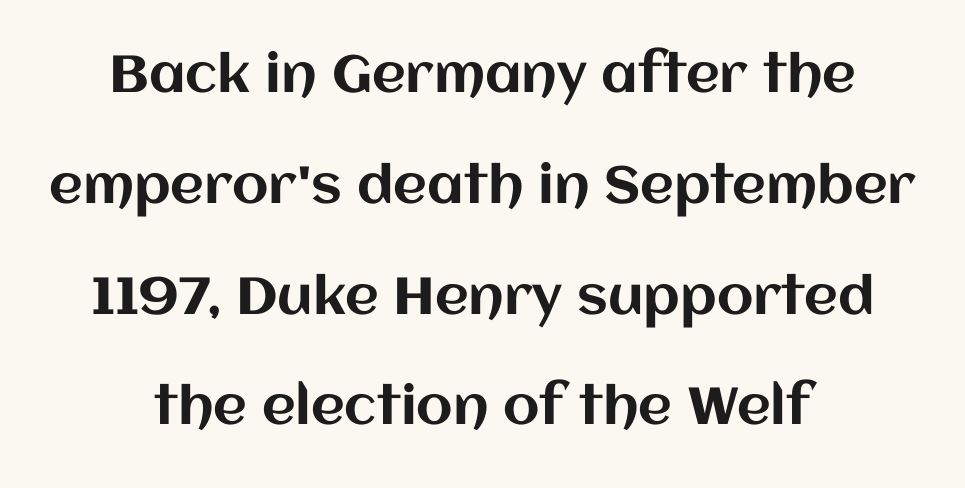
Q: Is the text italic (slanted)? A: No, it is upright.
Q: Is the text underlined? A: No.
Q: How is the paragraph aligned? A: Centered.
Q: Is the spacing between letters normal or unusually wide? A: Normal.
Q: Is the spacing between lines tight, normal or loose? A: Loose.
Q: Width (condensed, normal, or wide)? A: Normal.
Q: Stroke contrast? A: Medium.
Q: x-height? A: Large.
Q: Monospaced? A: No.
